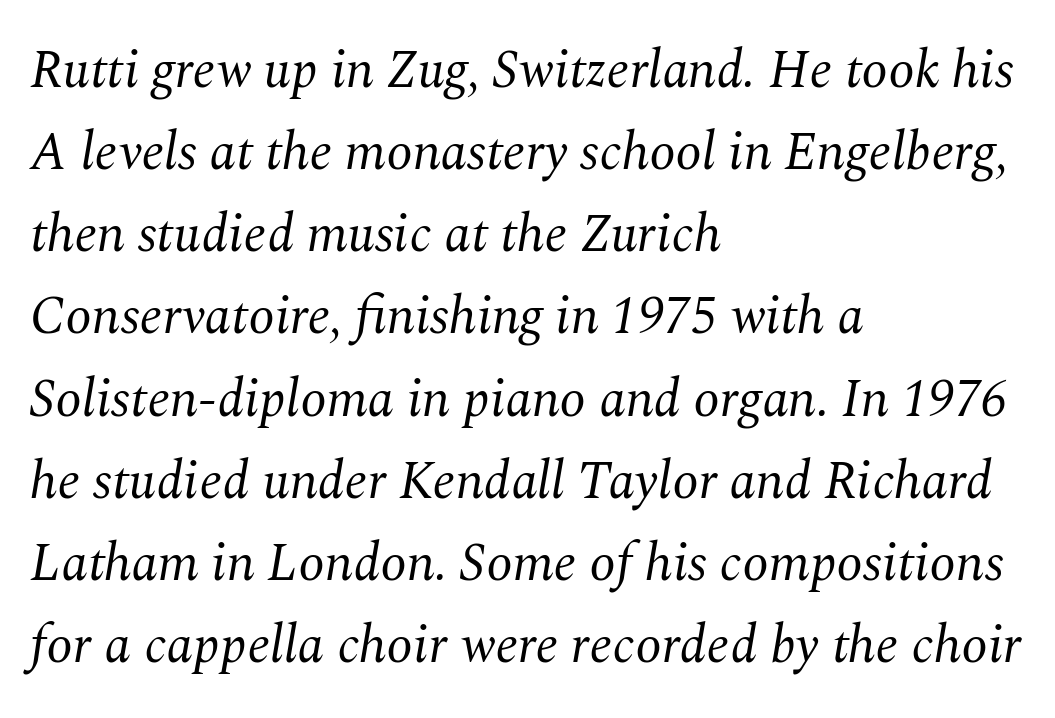
Is there much room between lines? A standard amount, neither cramped nor airy. Compared with ordinary roman type, these characters are visibly tilted. The strokes carry an ordinary text weight at most. Check under the words: just untouched page. Think of a printed novel: that variable character pitch is what you see here. No extra tracking has been applied to these lines.
